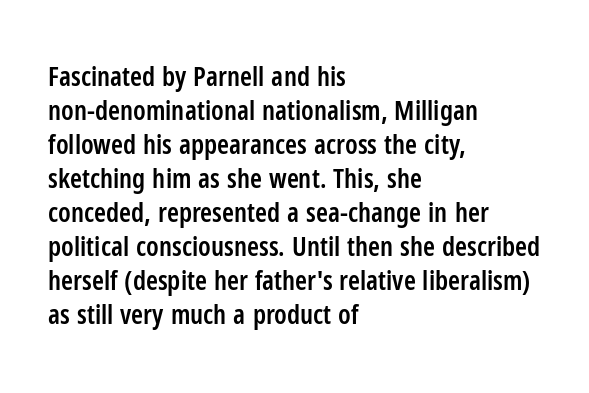
The image shows 27 px text type, upright; set left-aligned, normal line spacing (1.26x), normal letter spacing, not underlined.
